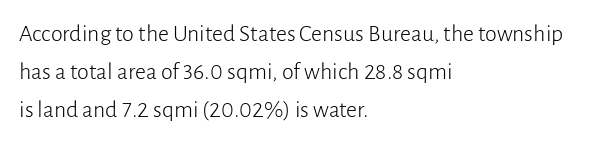
The image shows 24 px text type, upright; set left-aligned, normal line spacing (1.58x), normal letter spacing, not underlined.
